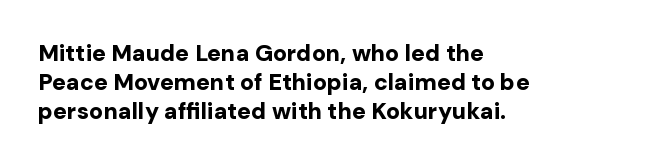
Is the block centered? No — it sits flush against the left margin. Strong, thick strokes mark this as bold type. Plain, unruled lines of type. Nothing unusual about the tracking: characters are spaced as the font intends. When letters stand straight like this, we call the style roman or upright. One glance says typical: line gaps are just what's usual.
